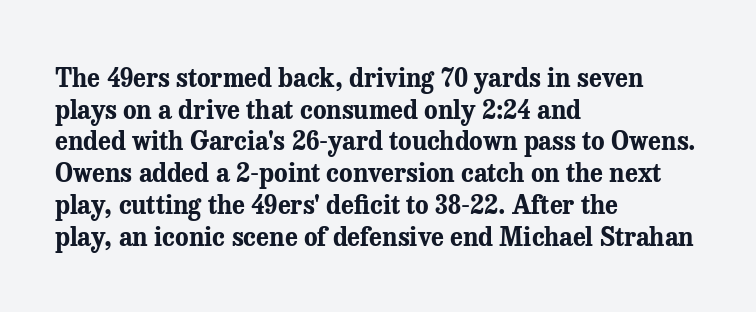
Short and long lines alike share a common starting point at left. The vertical gap from one line to the next is medium. Does the lettering tilt? It doesn't — this is upright. Underline: absent. The tracking reads as untouched default to a designer's eye. Chunky letters — that's bold for sure.
